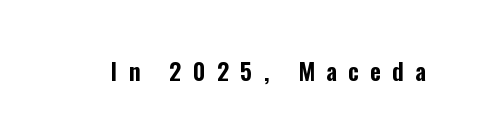
Q: Is the text italic (slanted)? A: No, it is upright.
Q: Is the text underlined? A: No.
Q: Is the spacing between letters normal or unusually wide? A: Unusually wide.
